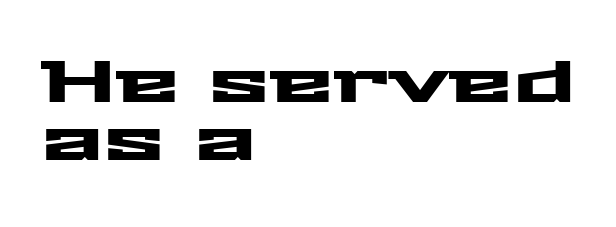
{"serif": "no", "italic": "no", "width": "wide", "stroke_contrast": "medium", "x_height": "medium", "monospaced": "no", "underline": "no", "align": "left", "line_spacing": "tight", "line_spacing_ratio": 1.0, "letter_spacing": "normal", "letter_spacing_em": 0.0, "glyph_px": 58}
